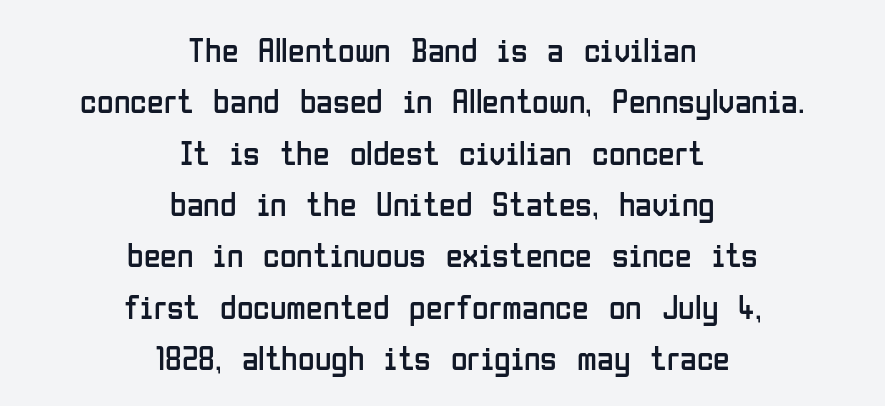
{"serif": "no", "italic": "no", "bold": "no", "weight": "regular", "width": "condensed", "stroke_contrast": "low", "x_height": "medium", "monospaced": "no", "underline": "no", "align": "center", "line_spacing": "normal", "line_spacing_ratio": 1.51, "letter_spacing": "normal", "letter_spacing_em": 0.0, "glyph_px": 34}
